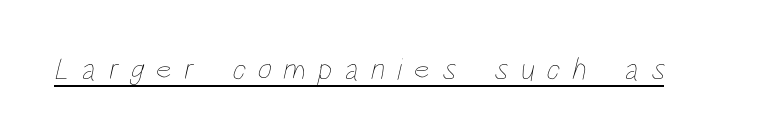
Students, observe the line beneath the letters — that is underlining. Unbolded letterforms with no extra heft. Compared with typical body copy, the letter spacing here is much looser. Do the characters align in a grid? No, the font is proportional.
